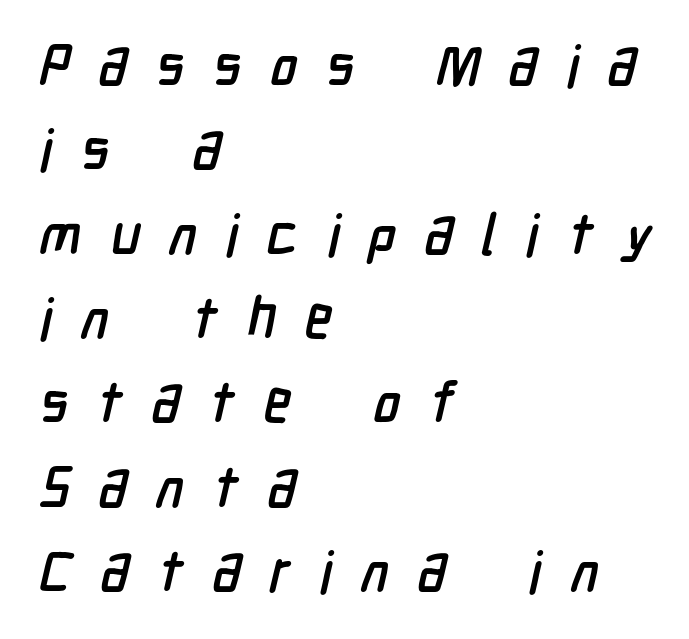
The image shows 57 px condensed sans-serif type; set left-aligned, normal line spacing (1.48x), unusually wide letter spacing (+0.5 em), not underlined; low stroke contrast and a medium x-height.
